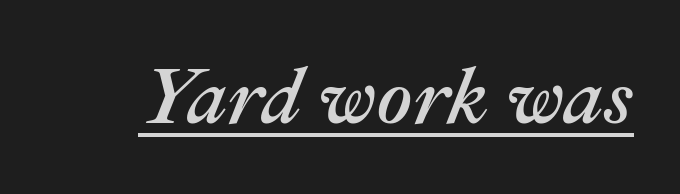
Q: Is the text italic (slanted)? A: Yes, it leans right by about 22 degrees.
Q: Is the text underlined? A: Yes.
Q: Is the spacing between letters normal or unusually wide? A: Normal.
Q: Width (condensed, normal, or wide)? A: Normal.
Q: Stroke contrast? A: Medium.
Q: x-height? A: Medium.
Q: Monospaced? A: No.
